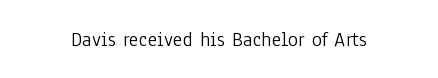
Q: Is the text bold? A: No.
Q: Is the text italic (slanted)? A: No, it is upright.
Q: Is the text underlined? A: No.
Q: Is the spacing between letters normal or unusually wide? A: Normal.
